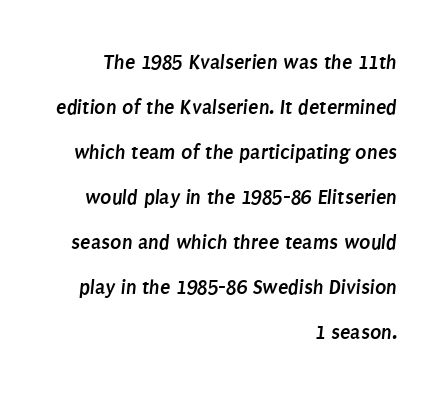
Q: Is the text bold? A: Yes.
Q: Is the text underlined? A: No.
Q: How is the paragraph aligned? A: Right-aligned.
Q: Is the spacing between letters normal or unusually wide? A: Normal.
Q: Is the spacing between lines tight, normal or loose? A: Loose.
